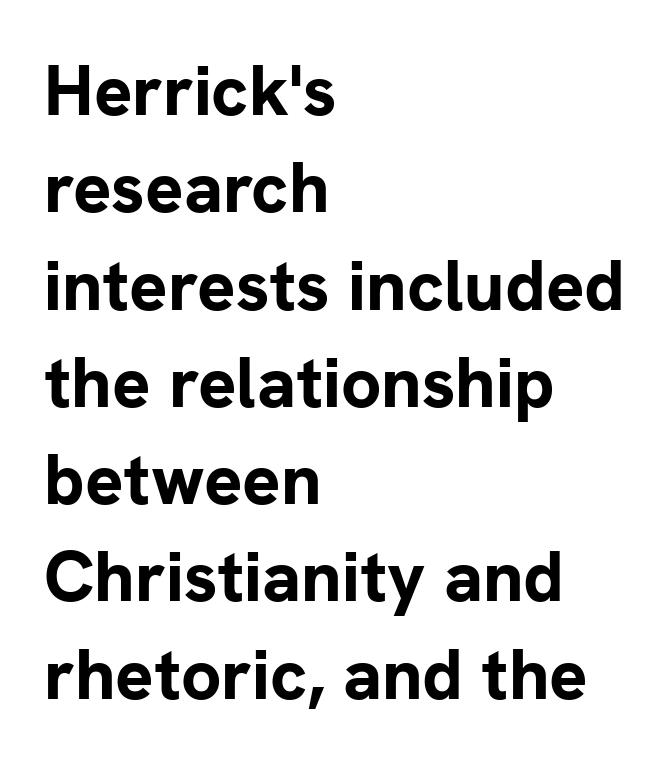
The rag falls on the right side of this text block. Serif or sans? Sans — the stroke terminals are bare. Heft: maximum for text — a bold. Is there any slant? The stems are plumb. The gap between lines stays unmarked. A typesetter would call this proportional, since set widths differ per character.
